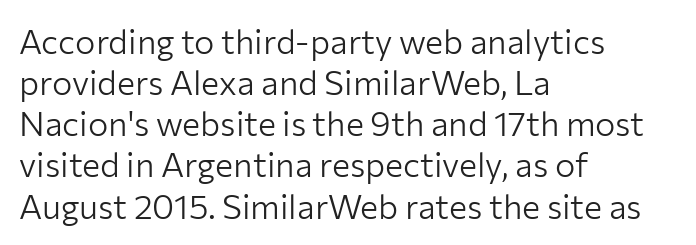
{"serif": "no", "italic": "no", "bold": "no", "weight": "light", "width": "normal", "stroke_contrast": "low", "x_height": "medium", "monospaced": "no", "underline": "no", "align": "left", "line_spacing_ratio": 1.21, "letter_spacing": "normal", "letter_spacing_em": 0.0, "glyph_px": 34}
